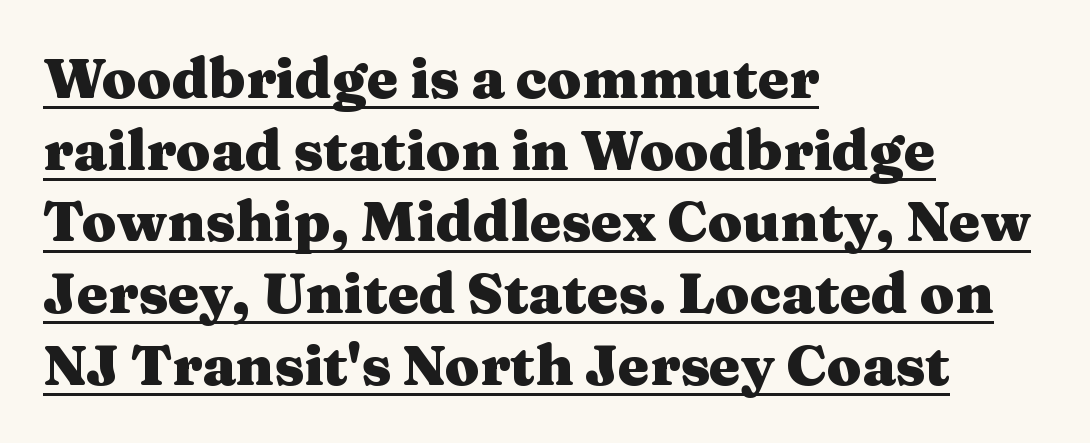
Q: Is the text bold? A: Yes.
Q: Is the text italic (slanted)? A: No, it is upright.
Q: Is the typeface a serif or a sans-serif typeface? A: Serif.
Q: Is the text underlined? A: Yes.
Q: How is the paragraph aligned? A: Left-aligned.
Q: Is the spacing between letters normal or unusually wide? A: Normal.
Q: Is the spacing between lines tight, normal or loose? A: Normal.
Q: Width (condensed, normal, or wide)? A: Wide.
Q: Stroke contrast? A: Medium.
Q: x-height? A: Medium.
Q: Monospaced? A: No.
